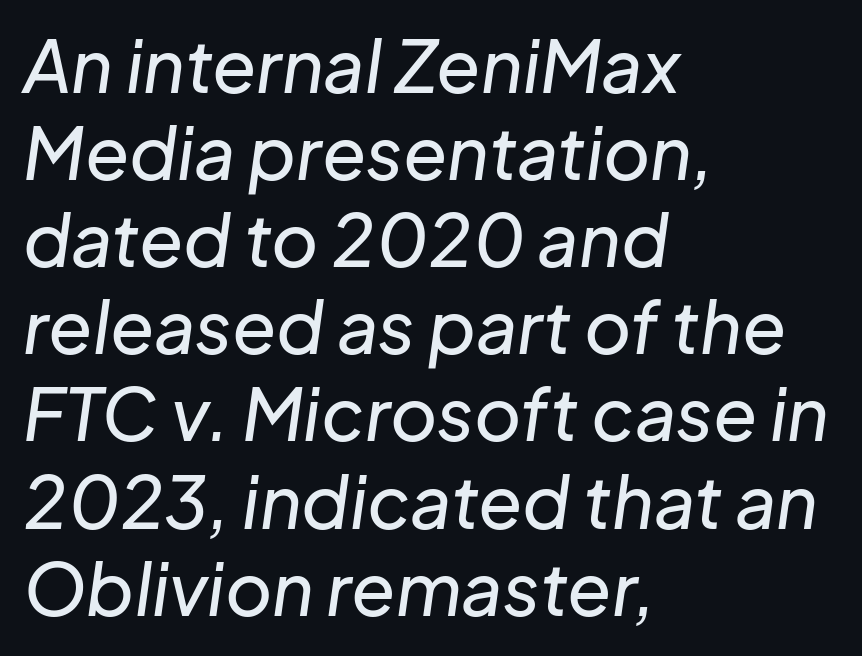
Q: Is the text italic (slanted)? A: Yes, it leans right by about 8 degrees.
Q: Is the text underlined? A: No.
Q: How is the paragraph aligned? A: Left-aligned.
Q: Is the spacing between letters normal or unusually wide? A: Normal.
Q: Width (condensed, normal, or wide)? A: Normal.
Q: Stroke contrast? A: Low.
Q: x-height? A: Medium.
Q: Monospaced? A: No.
